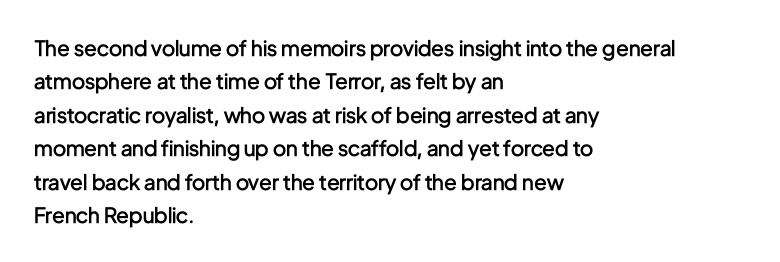
Typographic density is moderately raised because the face is semibold. Letter spacing: default. Vertically, the passage feels balanced, rows spaced as you'd expect. In terms of posture, this sample is upright. These lines stack with their left ends in a neat column.
